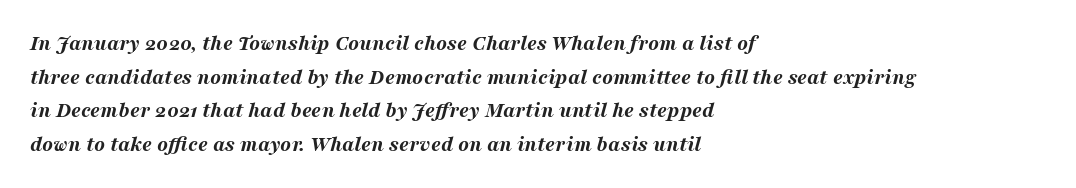
{"italic": "yes", "lean": "right", "slant_degrees": 16, "bold": "yes", "underline": "no", "align": "left", "line_spacing": "normal", "line_spacing_ratio": 1.53, "letter_spacing": "normal", "letter_spacing_em": 0.0, "glyph_px": 22}
